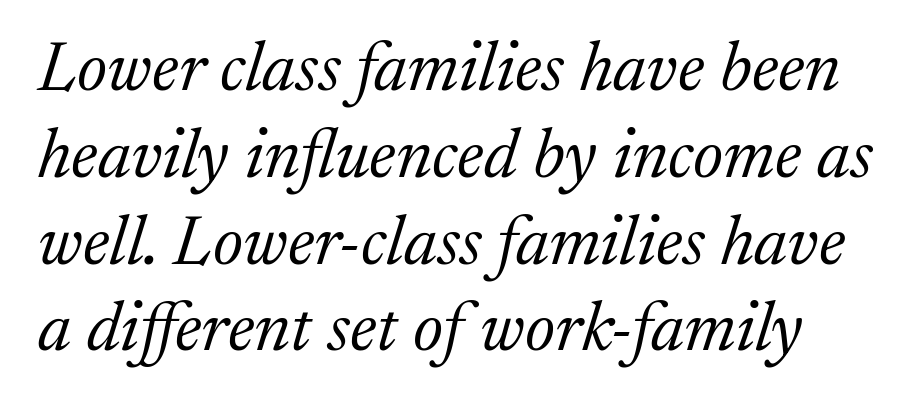
Q: Is the text bold? A: No.
Q: Is the text italic (slanted)? A: Yes, it leans right by about 17 degrees.
Q: Is the typeface a serif or a sans-serif typeface? A: Serif.
Q: Is the text underlined? A: No.
Q: Is the spacing between letters normal or unusually wide? A: Normal.
Q: Width (condensed, normal, or wide)? A: Normal.
Q: Stroke contrast? A: Medium.
Q: x-height? A: Medium.
Q: Monospaced? A: No.
